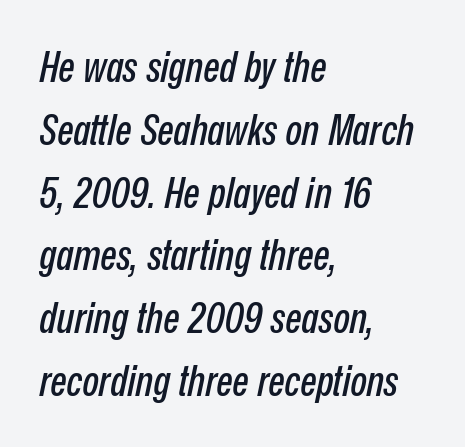
Q: Is the text italic (slanted)? A: Yes, it leans right by about 12 degrees.
Q: Is the text underlined? A: No.
Q: How is the paragraph aligned? A: Left-aligned.
Q: Is the spacing between letters normal or unusually wide? A: Normal.
Q: Is the spacing between lines tight, normal or loose? A: Normal.
Q: Width (condensed, normal, or wide)? A: Condensed.
Q: Stroke contrast? A: Low.
Q: x-height? A: Medium.
Q: Monospaced? A: No.
